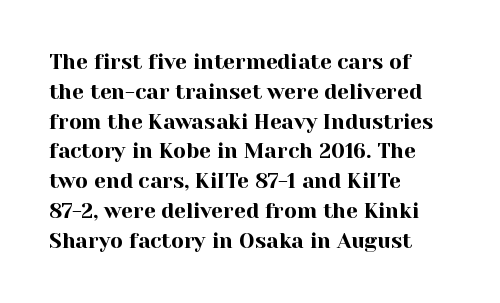
Q: Is the text italic (slanted)? A: No, it is upright.
Q: Is the text underlined? A: No.
Q: How is the paragraph aligned? A: Left-aligned.
Q: Is the spacing between letters normal or unusually wide? A: Normal.
Q: Is the spacing between lines tight, normal or loose? A: Normal.
